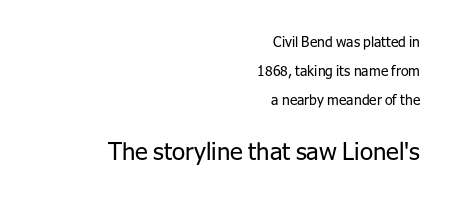
{"italic": "no", "bold": "no", "underline": "no", "align": "right", "line_spacing": "loose", "line_spacing_ratio": 2.08, "letter_spacing": "normal", "letter_spacing_em": 0.0, "larger_block": "second", "size_ratio": 1.71, "glyph_px": 24}
